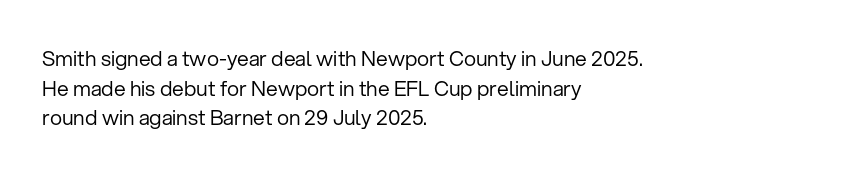
Q: Is the text bold? A: No.
Q: Is the text italic (slanted)? A: No, it is upright.
Q: Is the text underlined? A: No.
Q: How is the paragraph aligned? A: Left-aligned.
Q: Is the spacing between letters normal or unusually wide? A: Normal.
Q: Is the spacing between lines tight, normal or loose? A: Normal.
